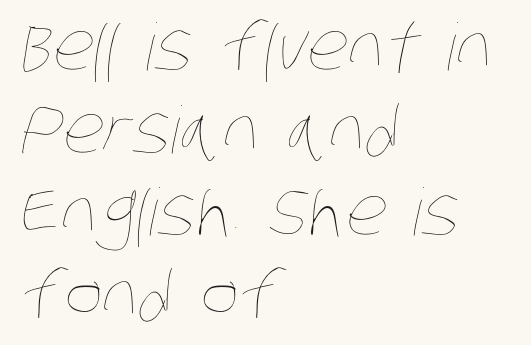
Plain, unruled lines of type. The letterforms sit shoulder to shoulder at normal distance. Teacher's note: observe the even left margin — that is flush-left alignment. The typesetting does not lean heavy: it is not bold. Varying glyph widths throughout — classic text-font behaviour.
